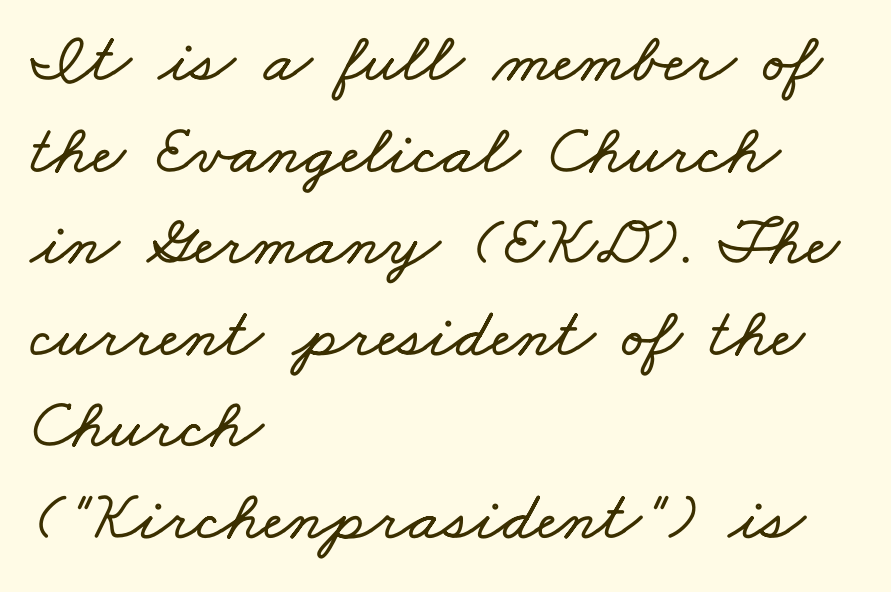
The image shows 71 px wide type; set left-aligned, normal line spacing (1.29x), normal letter spacing, not underlined; low stroke contrast and a small x-height.
